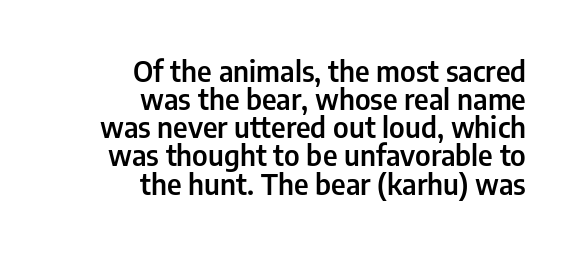
Q: Is the text bold? A: Semi-bold.
Q: Is the text italic (slanted)? A: No, it is upright.
Q: Is the typeface a serif or a sans-serif typeface? A: Sans-serif.
Q: Is the text underlined? A: No.
Q: How is the paragraph aligned? A: Right-aligned.
Q: Is the spacing between letters normal or unusually wide? A: Normal.
Q: Is the spacing between lines tight, normal or loose? A: Tight.
Q: Width (condensed, normal, or wide)? A: Condensed.
Q: Stroke contrast? A: Low.
Q: x-height? A: Medium.
Q: Monospaced? A: No.
